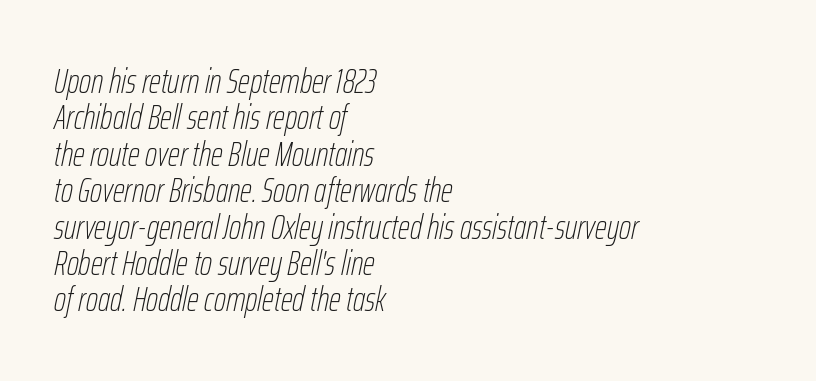
Q: Is the text bold? A: No.
Q: Is the text italic (slanted)? A: Yes, it leans right by about 12 degrees.
Q: Is the text underlined? A: No.
Q: How is the paragraph aligned? A: Left-aligned.
Q: Is the spacing between letters normal or unusually wide? A: Normal.
Q: Is the spacing between lines tight, normal or loose? A: Tight.
Q: Width (condensed, normal, or wide)? A: Condensed.
Q: Stroke contrast? A: Low.
Q: x-height? A: Medium.
Q: Monospaced? A: No.
